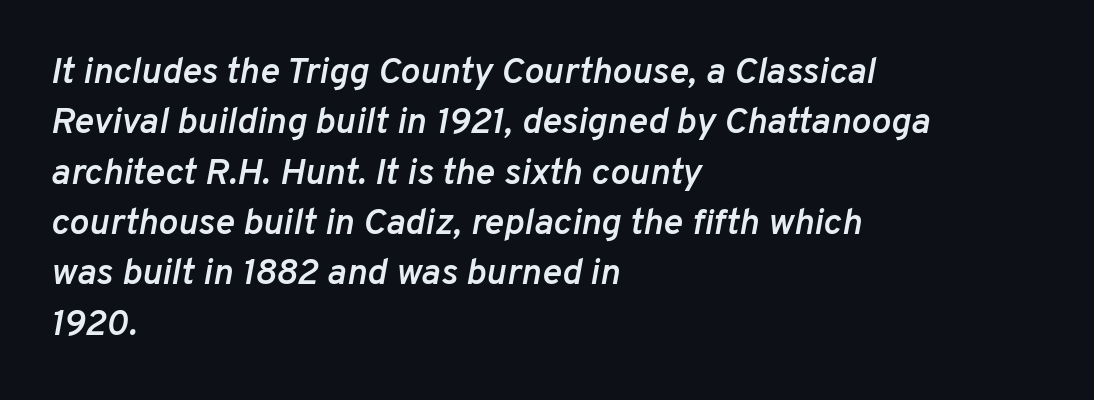
The image shows 37 px semibold type, italic (leaning right); set left-aligned, normal line spacing (1.36x), normal letter spacing, not underlined; low stroke contrast and a medium x-height.
